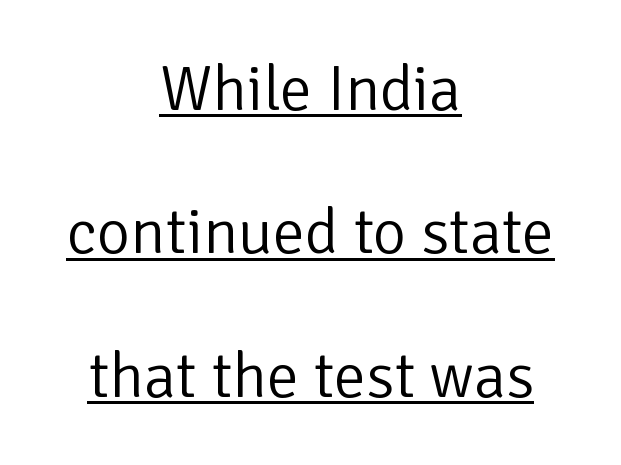
Between one letter and the next there's only the usual sliver of space. Notice how a bar underscores the lettering throughout. This sample has the flowing, uneven cadence of proportional lettering. Are there feet on the stems? There aren't — it's a sans. The setting favours the middle, as headings and verse often do. The strokes are not fattened; the text isn't bold.
